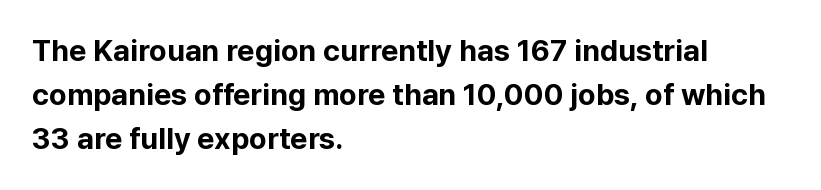
Q: Is the text bold? A: Yes.
Q: Is the text italic (slanted)? A: No, it is upright.
Q: Is the typeface a serif or a sans-serif typeface? A: Sans-serif.
Q: Is the text underlined? A: No.
Q: How is the paragraph aligned? A: Left-aligned.
Q: Is the spacing between letters normal or unusually wide? A: Normal.
Q: Is the spacing between lines tight, normal or loose? A: Normal.
Q: Width (condensed, normal, or wide)? A: Normal.
Q: Stroke contrast? A: Low.
Q: x-height? A: Medium.
Q: Monospaced? A: No.
